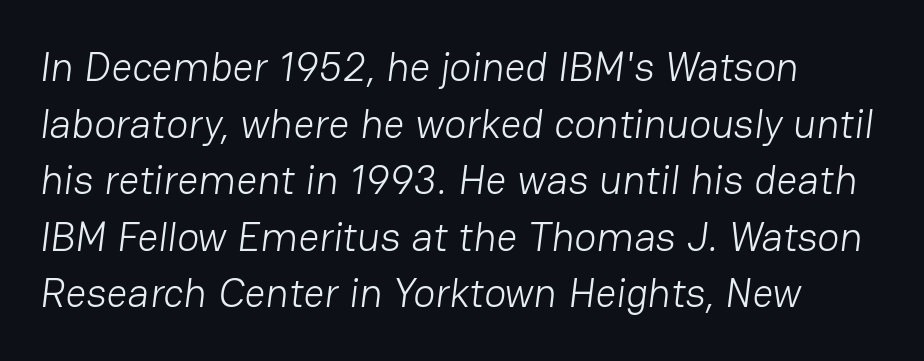
Q: Is the text bold? A: No.
Q: Is the typeface a serif or a sans-serif typeface? A: Sans-serif.
Q: Is the text underlined? A: No.
Q: How is the paragraph aligned? A: Left-aligned.
Q: Is the spacing between letters normal or unusually wide? A: Normal.
Q: Is the spacing between lines tight, normal or loose? A: Normal.
Q: Width (condensed, normal, or wide)? A: Normal.
Q: Stroke contrast? A: Low.
Q: x-height? A: Medium.
Q: Monospaced? A: No.
